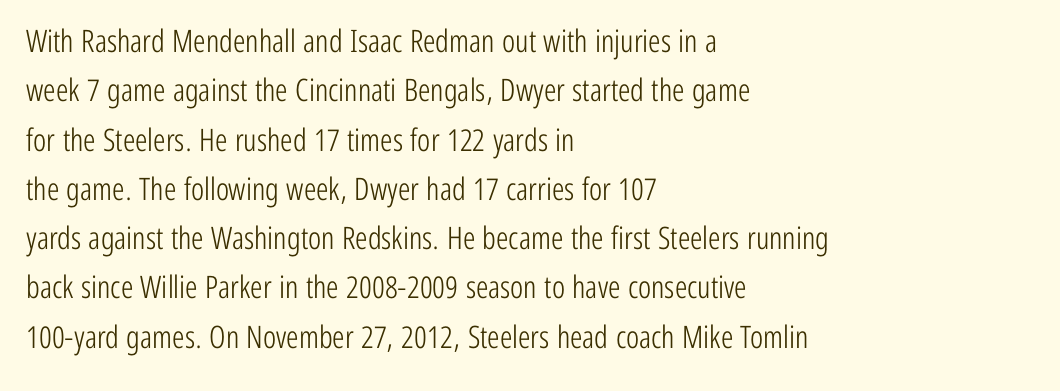
The image shows 31 px light, condensed sans-serif type, upright; set left-aligned, normal line spacing (1.59x), normal letter spacing, not underlined; low stroke contrast and a medium x-height.
